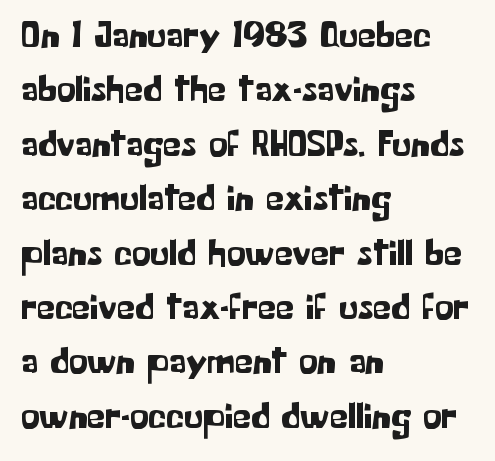
{"serif": "no", "italic": "no", "width": "normal", "stroke_contrast": "low", "x_height": "medium", "monospaced": "no", "underline": "no", "align": "left", "line_spacing": "normal", "line_spacing_ratio": 1.47, "letter_spacing": "normal", "letter_spacing_em": 0.0, "glyph_px": 37}
